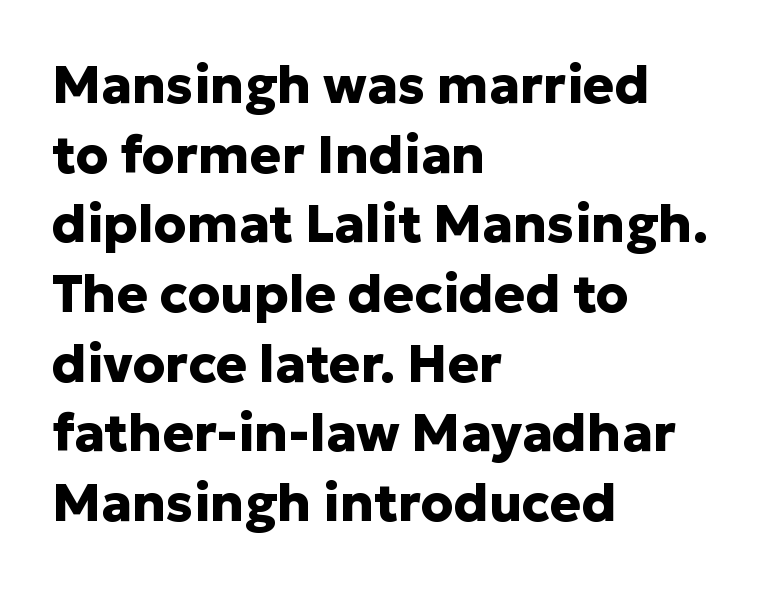
The image shows 52 px heavy sans-serif type, upright; set left-aligned, normal line spacing (1.34x), normal letter spacing, not underlined; low stroke contrast and a medium x-height.
